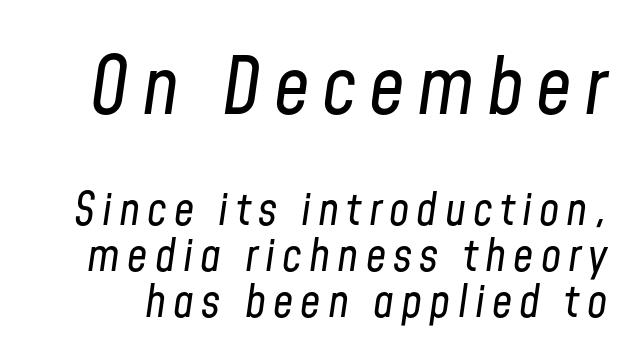
In terms of posture, this sample is oblique. The face looks like a standard text weight, possibly lighter. Do the characters align in a grid? No, the font is proportional. Each row of text sits above clean, open space.
